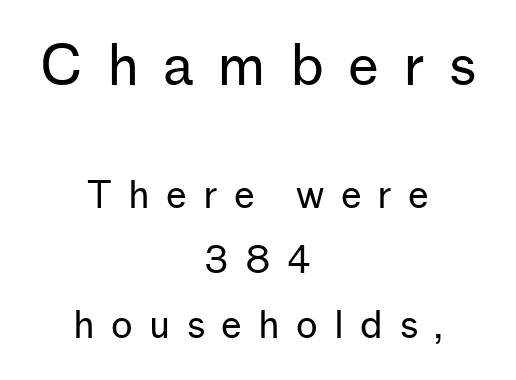
The text was rendered using a sans face with plain stroke endings. A light-to-regular cut is what we see here. In CSS terms this would be text-align: center. Do the letters lean? They stand straight. The rendering shrinks the type as you move from the upper chunk to the lower. A typesetter would call this proportional, since set widths differ per character.
